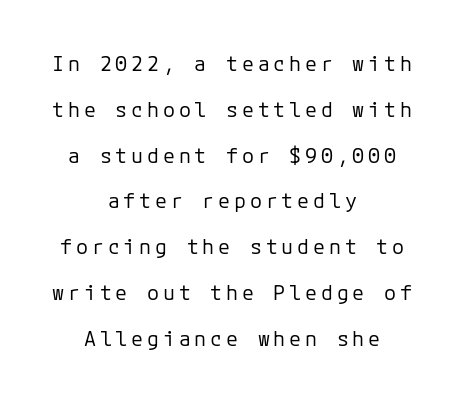
The image shows 20 px text type, upright; set centered, loose line spacing (2.29x), not underlined.
